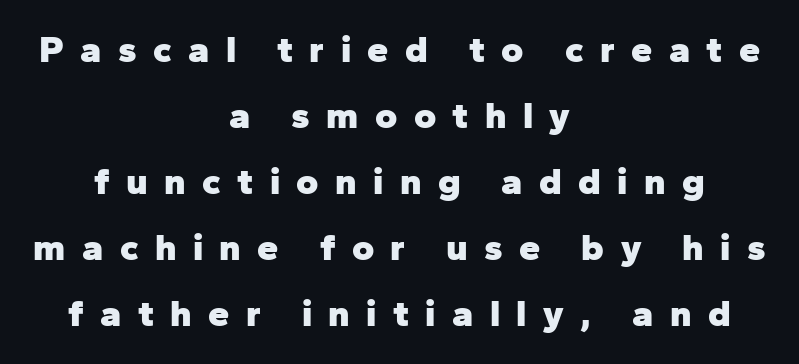
{"serif": "no", "italic": "no", "bold": "yes", "weight": "heavy", "width": "normal", "stroke_contrast": "low", "x_height": "medium", "monospaced": "no", "underline": "no", "align": "center", "line_spacing_ratio": 1.74, "letter_spacing": "wide", "letter_spacing_em": 0.43, "glyph_px": 38}
